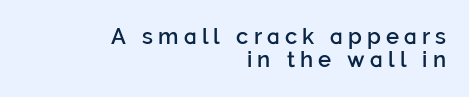
The image shows 22 px text type, upright; set right-aligned, tight line spacing (1.05x), unusually wide letter spacing (+0.24 em), not underlined.
